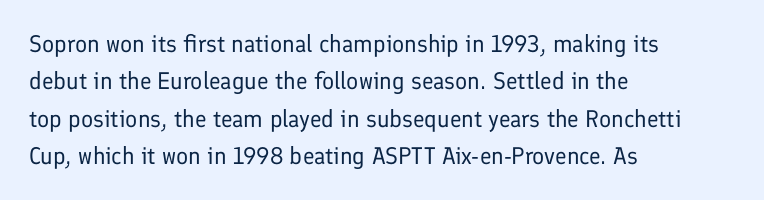
Q: Is the text bold? A: No.
Q: Is the text italic (slanted)? A: No, it is upright.
Q: Is the text underlined? A: No.
Q: How is the paragraph aligned? A: Left-aligned.
Q: Is the spacing between letters normal or unusually wide? A: Normal.
Q: Is the spacing between lines tight, normal or loose? A: Normal.
